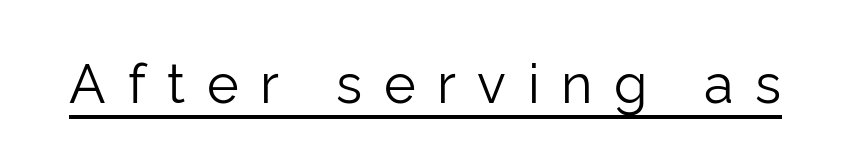
{"serif": "no", "italic": "no", "bold": "no", "weight": "light", "width": "normal", "stroke_contrast": "low", "x_height": "medium", "monospaced": "no", "underline": "yes", "letter_spacing": "wide", "letter_spacing_em": 0.4, "glyph_px": 54}
